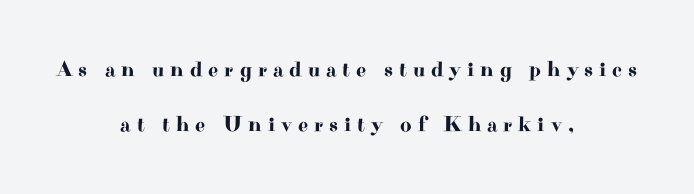
The letters stand upright; this is a roman face. Vertically, the passage feels expansive, rows floating well apart. Glance below the letters and you will spot only blank space. The rendering inserts visible extra space after every character.
